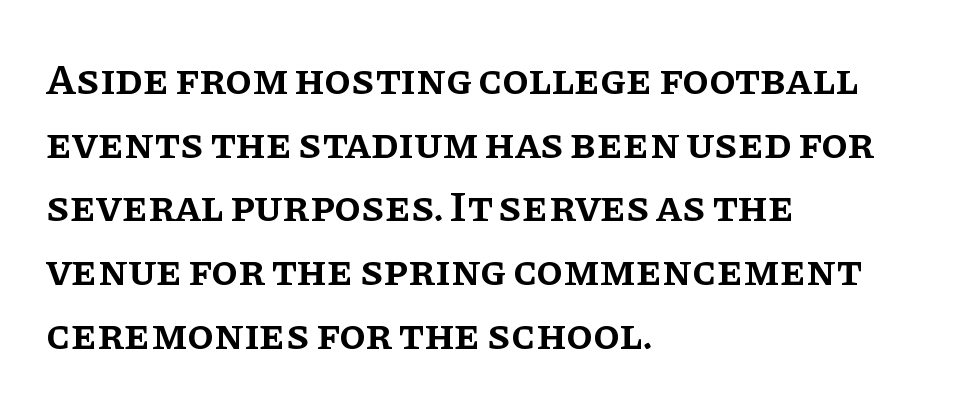
These lines were composed using upright roman letters. The rendering keeps characters at their native spacing. A classic flush-left, rag-right setting is used for this passage. Underlining? Definitely not there.
